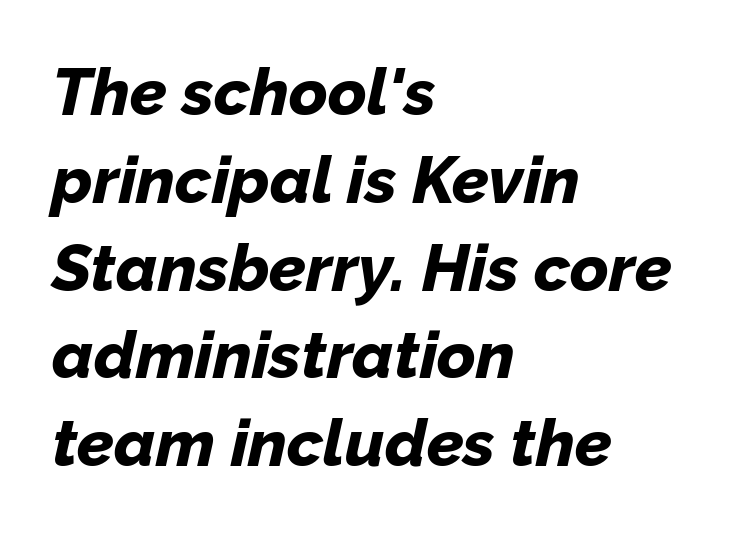
These lines sit exactly where default settings would place them. The typesetting leans heavy: a genuine bold. Compared with typical body copy, the letter spacing here is the same. Anything drawn beneath the words? Only blank space. The rendering applies a slant to the glyphs. Compared with a centered layout, this one pins lines to the left instead.
